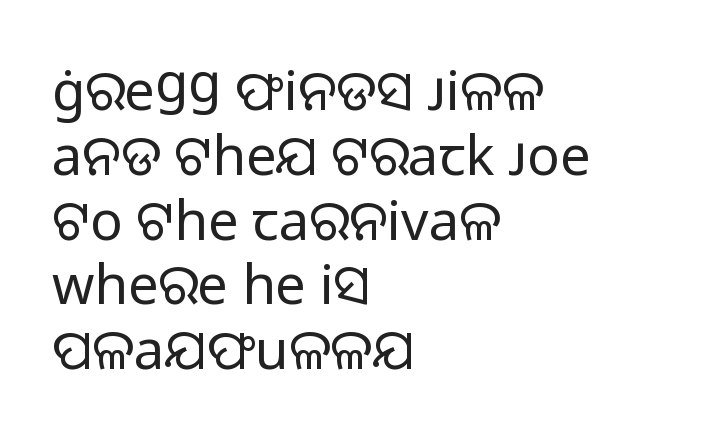
The image shows 54 px regular-weight sans-serif type, upright; set left-aligned, line spacing 1.2x, normal letter spacing, not underlined; low stroke contrast and a medium x-height.
